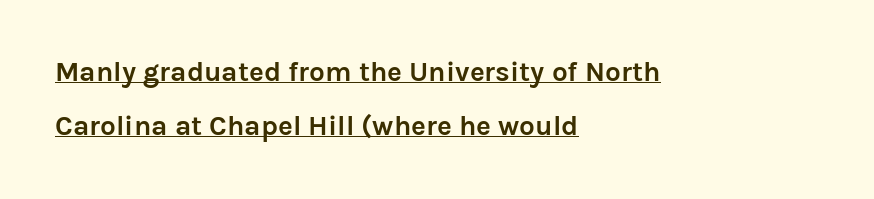
The image shows 28 px semibold sans-serif type, upright; set left-aligned, loose line spacing (1.93x), normal letter spacing, underlined; low stroke contrast and a medium x-height.
